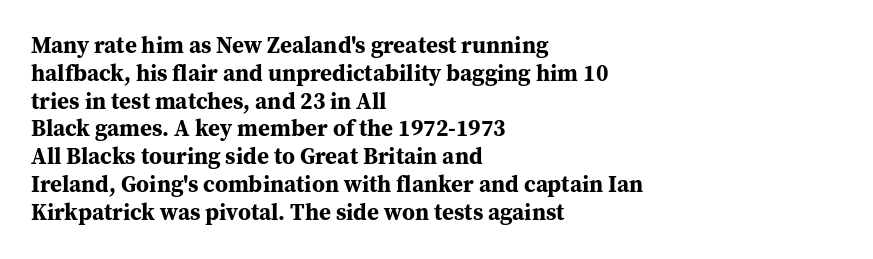
The image shows 23 px bold type, upright; set left-aligned, line spacing 1.21x, normal letter spacing, not underlined.
